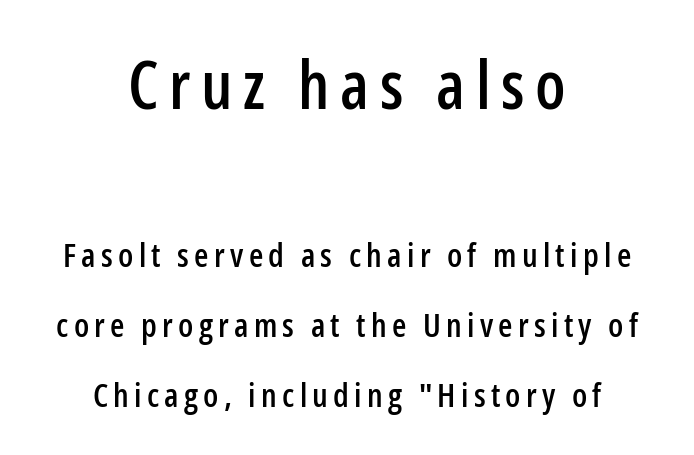
The image shows 66 px condensed sans-serif type, upright; set centered, loose line spacing (2.12x), not underlined; the first (top) block is 2.0x larger; low stroke contrast and a medium x-height.
